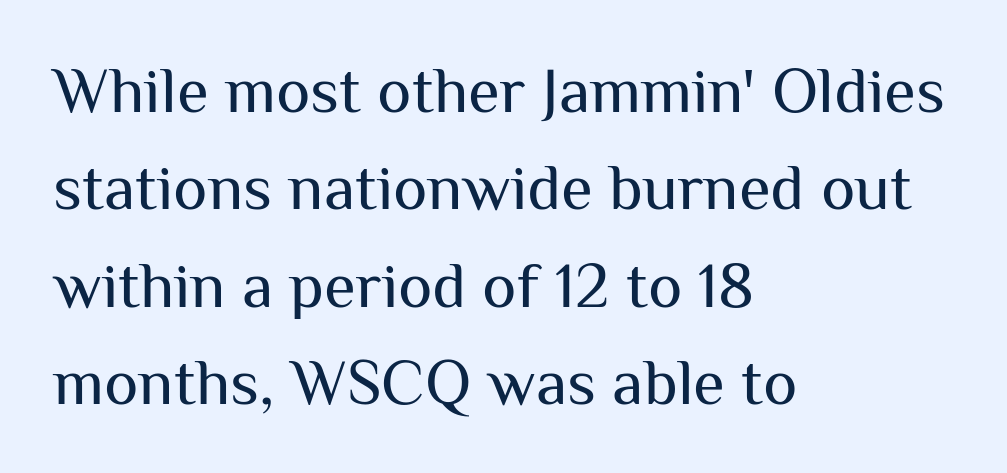
Q: Is the text bold? A: No.
Q: Is the text italic (slanted)? A: No, it is upright.
Q: Is the typeface a serif or a sans-serif typeface? A: Sans-serif.
Q: Is the text underlined? A: No.
Q: How is the paragraph aligned? A: Left-aligned.
Q: Is the spacing between letters normal or unusually wide? A: Normal.
Q: Is the spacing between lines tight, normal or loose? A: Normal.
Q: Width (condensed, normal, or wide)? A: Normal.
Q: Stroke contrast? A: Medium.
Q: x-height? A: Medium.
Q: Monospaced? A: No.
